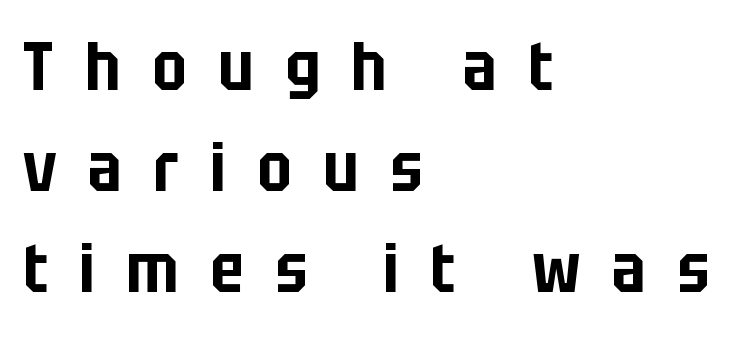
Note the varied advance widths — an 'i' is clearly narrower than an 'm'. Italic: no, the glyphs are upright roman. Someone cranked the tracking dial way up on this one. All the whitespace from short lines collects on the right. The characters display no serif detailing; their extremities are plain.
